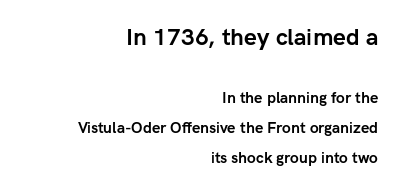
All the whitespace from short lines collects on the left. The block sitting higher on the canvas is the one with enlarged characters. Strong, thick strokes mark this as bold type. The zone under the glyphs is completely vacant. Vertical spacing — loose.
